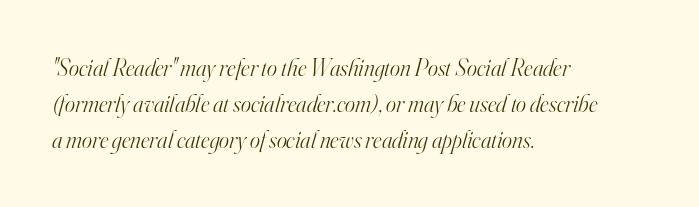
The image shows 24 px text type, italic (leaning right); set left-aligned, normal line spacing (1.5x), normal letter spacing, not underlined.
